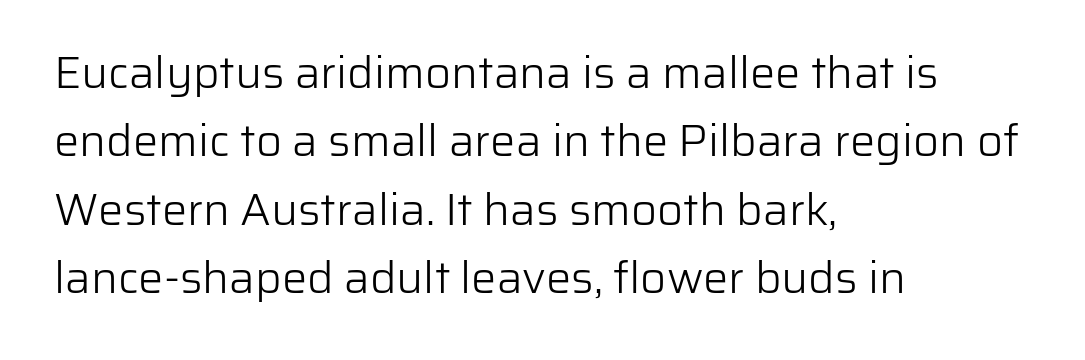
{"serif": "no", "italic": "no", "bold": "no", "weight": "light", "width": "normal", "stroke_contrast": "low", "x_height": "medium", "monospaced": "no", "underline": "no", "align": "left", "line_spacing": "normal", "line_spacing_ratio": 1.52, "letter_spacing": "normal", "letter_spacing_em": 0.0, "glyph_px": 45}
